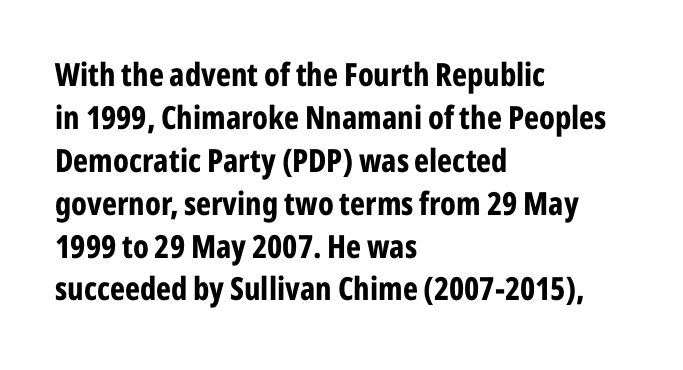
Q: Is the text bold? A: Yes.
Q: Is the text italic (slanted)? A: No, it is upright.
Q: Is the typeface a serif or a sans-serif typeface? A: Sans-serif.
Q: Is the text underlined? A: No.
Q: How is the paragraph aligned? A: Left-aligned.
Q: Is the spacing between letters normal or unusually wide? A: Normal.
Q: Is the spacing between lines tight, normal or loose? A: Normal.
Q: Width (condensed, normal, or wide)? A: Condensed.
Q: Stroke contrast? A: Low.
Q: x-height? A: Medium.
Q: Monospaced? A: No.
